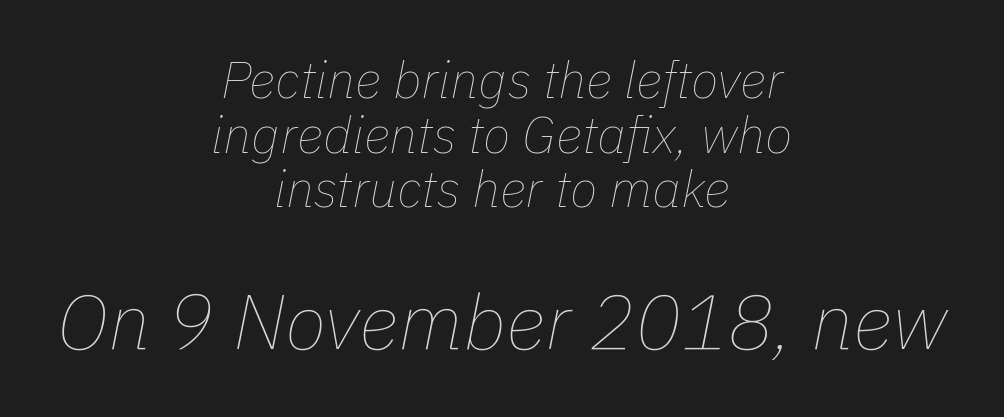
{"italic": "yes", "lean": "right", "slant_degrees": 11, "bold": "no", "weight": "thin", "width": "normal", "stroke_contrast": "low", "x_height": "medium", "monospaced": "no", "underline": "no", "align": "center", "line_spacing": "tight", "line_spacing_ratio": 1.07, "letter_spacing": "normal", "letter_spacing_em": 0.0, "larger_block": "second", "size_ratio": 1.51, "glyph_px": 77}
